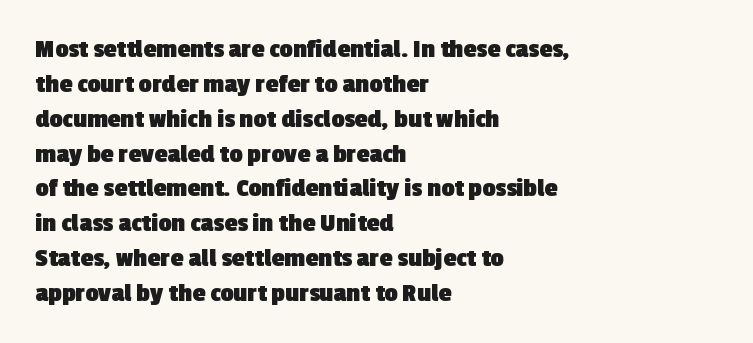
{"bold": "yes", "underline": "no", "align": "left", "line_spacing": "normal", "line_spacing_ratio": 1.34, "letter_spacing": "normal", "letter_spacing_em": 0.0, "glyph_px": 26}
